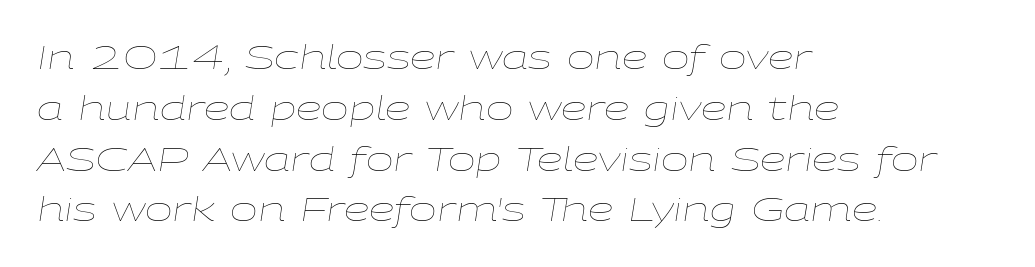
The image shows 33 px thin, wide type, italic (leaning right); set left-aligned, normal line spacing (1.54x), normal letter spacing, not underlined; low stroke contrast and a medium x-height.
